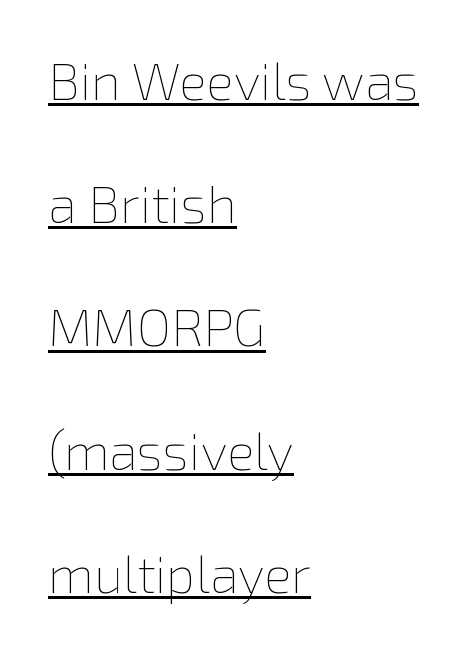
Q: Is the text bold? A: No.
Q: Is the text italic (slanted)? A: No, it is upright.
Q: Is the text underlined? A: Yes.
Q: How is the paragraph aligned? A: Left-aligned.
Q: Is the spacing between letters normal or unusually wide? A: Normal.
Q: Is the spacing between lines tight, normal or loose? A: Loose.
Q: Width (condensed, normal, or wide)? A: Normal.
Q: Stroke contrast? A: Low.
Q: x-height? A: Medium.
Q: Monospaced? A: No.
